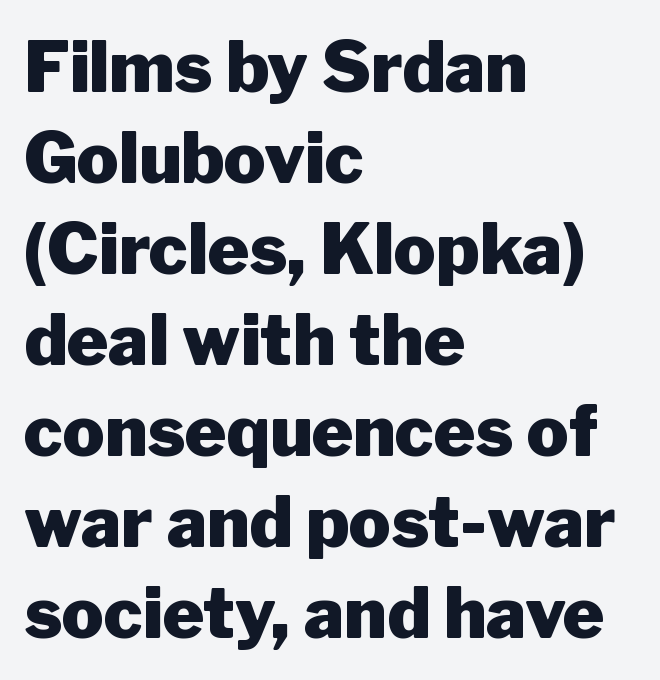
Q: Is the text bold? A: Yes.
Q: Is the text italic (slanted)? A: No, it is upright.
Q: Is the typeface a serif or a sans-serif typeface? A: Sans-serif.
Q: Is the text underlined? A: No.
Q: How is the paragraph aligned? A: Left-aligned.
Q: Is the spacing between letters normal or unusually wide? A: Normal.
Q: Is the spacing between lines tight, normal or loose? A: Normal.
Q: Width (condensed, normal, or wide)? A: Normal.
Q: Stroke contrast? A: Low.
Q: x-height? A: Medium.
Q: Monospaced? A: No.
